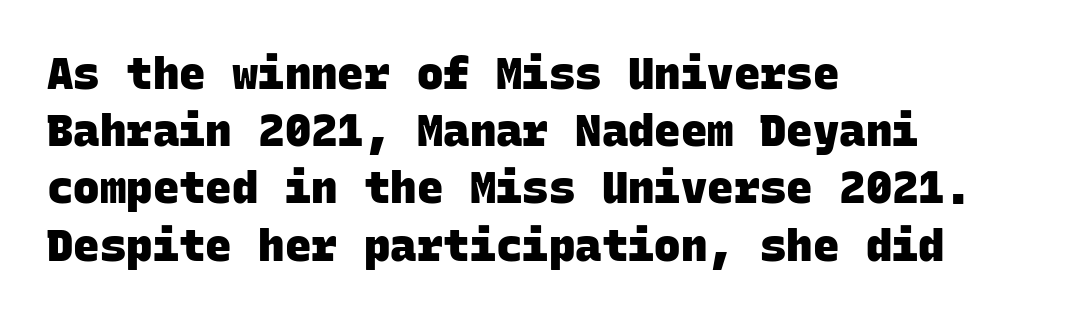
The image shows 44 px heavy sans-serif type, monospaced; set left-aligned, normal line spacing (1.3x), normal letter spacing, not underlined; low stroke contrast and a large x-height.
